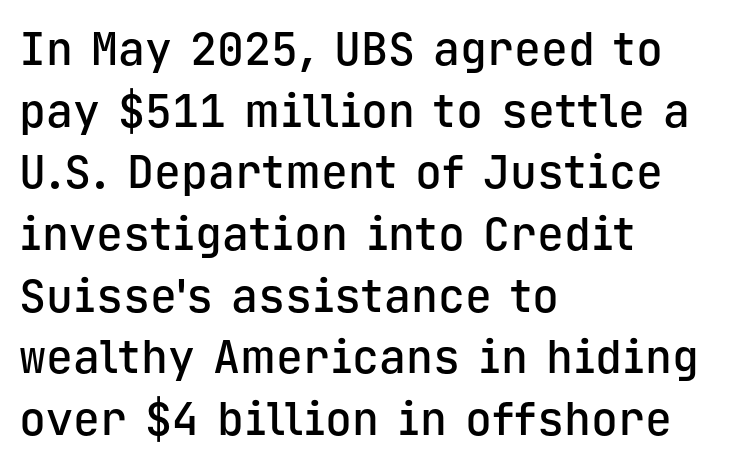
Q: Is the text bold? A: Semi-bold.
Q: Is the text italic (slanted)? A: No, it is upright.
Q: Is the typeface a serif or a sans-serif typeface? A: Sans-serif.
Q: Is the text underlined? A: No.
Q: How is the paragraph aligned? A: Left-aligned.
Q: Is the spacing between letters normal or unusually wide? A: Normal.
Q: Is the spacing between lines tight, normal or loose? A: Normal.
Q: Width (condensed, normal, or wide)? A: Normal.
Q: Stroke contrast? A: Low.
Q: x-height? A: Medium.
Q: Monospaced? A: Yes.
